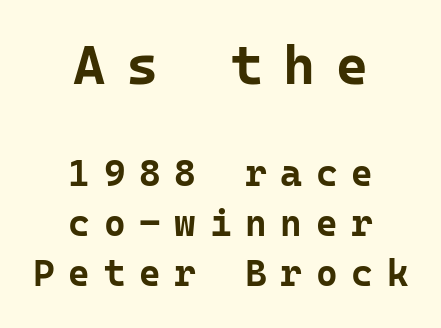
Q: Is the text bold? A: Yes.
Q: Is the text italic (slanted)? A: No, it is upright.
Q: Is the typeface a serif or a sans-serif typeface? A: Sans-serif.
Q: Is the text underlined? A: No.
Q: How is the paragraph aligned? A: Centered.
Q: Is the spacing between letters normal or unusually wide? A: Unusually wide.
Q: Is the spacing between lines tight, normal or loose? A: Normal.
Q: Which block of text is set in a larger size, the first (top) or the second (bottom)? A: The first (top) one.
Q: Width (condensed, normal, or wide)? A: Normal.
Q: Stroke contrast? A: Low.
Q: x-height? A: Medium.
Q: Monospaced? A: Yes.
